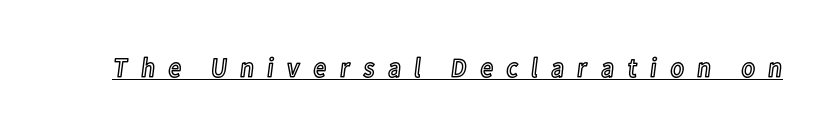
A typesetter would call this heavily tracked-out type. Proportional: the letters do not fall into vertical columns. Underlining? Definitely there.
